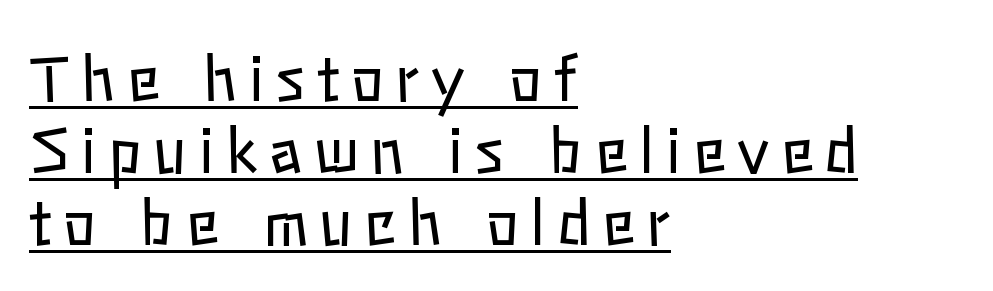
Notice how a bar underscores the lettering throughout. The axis of the letterforms is exactly vertical. The typesetting does not lean heavy: it is not bold. Notice how the passage keeps a crisp vertical edge on the left only. The passage shown is typed in a proportional face where columns would drift.
